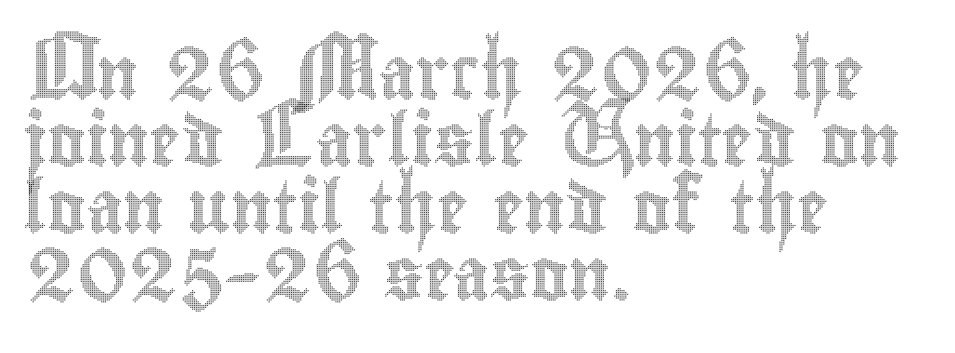
Is this a fixed-width face? No — the glyphs have proportional, varying widths. Leading: standard. The glyphs are unaccompanied by any horizontal stroke below them. Compared with typical body copy, the letter spacing here is the same. Each line starts at the same left margin while the right side varies.
